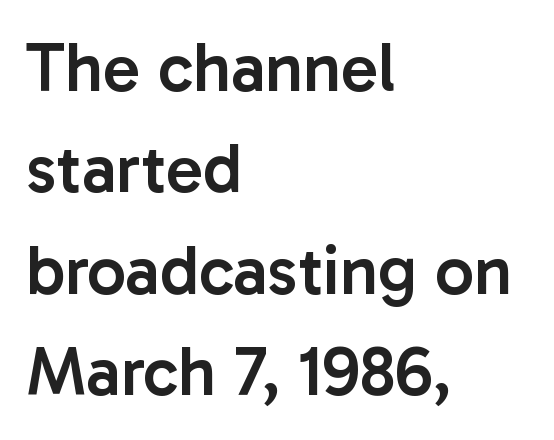
The image shows 69 px semibold sans-serif type, upright; set left-aligned, normal line spacing (1.47x), normal letter spacing, not underlined; low stroke contrast and a medium x-height.
